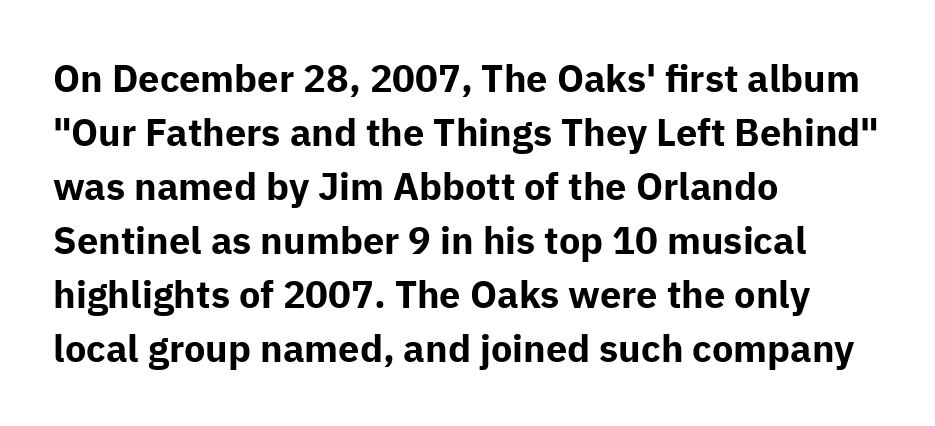
{"serif": "no", "italic": "no", "bold": "yes", "weight": "bold", "width": "normal", "stroke_contrast": "low", "x_height": "medium", "monospaced": "no", "underline": "no", "align": "left", "line_spacing": "normal", "line_spacing_ratio": 1.42, "letter_spacing": "normal", "letter_spacing_em": 0.0, "glyph_px": 38}
